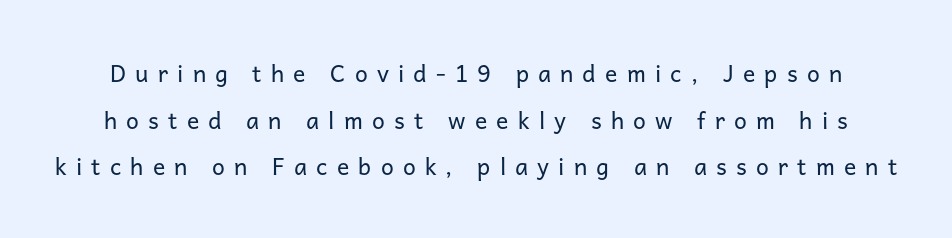
The image shows 23 px text type, upright; set loose line spacing (2.03x), unusually wide letter spacing (+0.4 em), not underlined.
